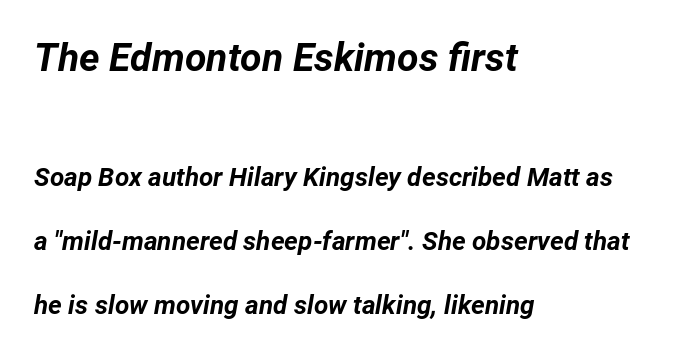
Size hierarchy here favors the leading block over the trailing one. The rendering uses a bold face; every stroke is thick and dark. The letters advance in unequal steps, a hallmark of proportional type. The rendering applies a slant to the glyphs.
